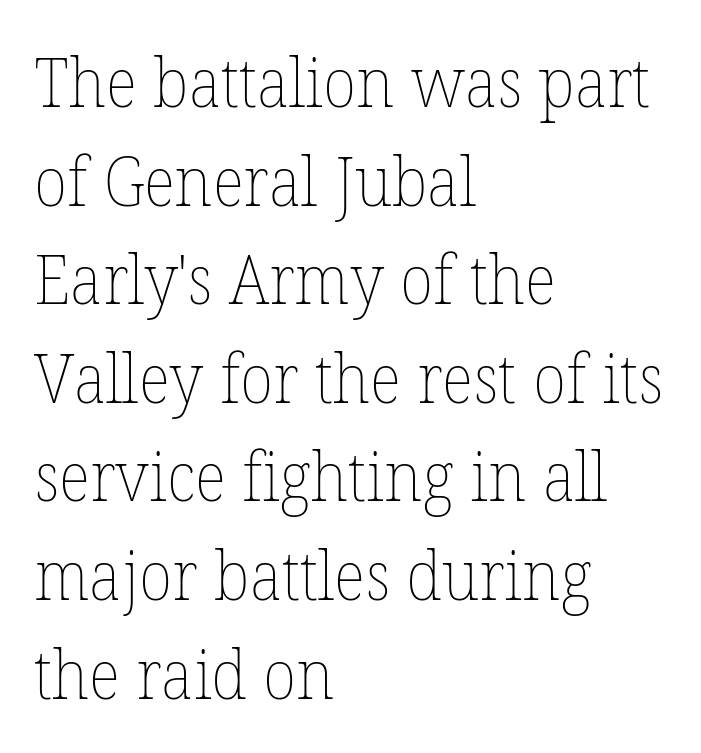
Weight: in the light-to-regular range. Where is the straight margin? On the left. In terms of letterspacing, this is plain default setting. Words float on clear page, feet unadorned. When letters stand straight like this, we call the style roman or upright. Each letter keeps its own natural width here, so spacing adapts to shape.
